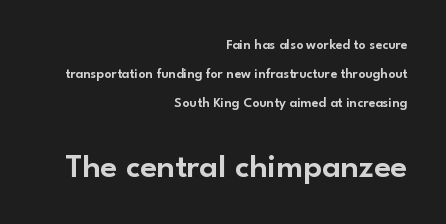
{"serif": "no", "italic": "no", "width": "normal", "stroke_contrast": "low", "x_height": "small", "monospaced": "no", "underline": "no", "align": "right", "line_spacing": "loose", "line_spacing_ratio": 2.06, "letter_spacing": "normal", "letter_spacing_em": 0.0, "larger_block": "second", "size_ratio": 2.43, "glyph_px": 34}
